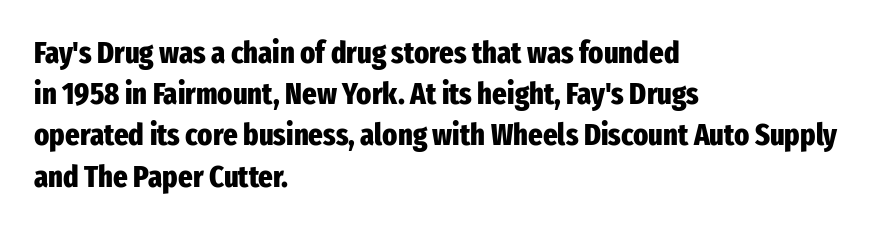
Q: Is the text bold? A: Yes.
Q: Is the text italic (slanted)? A: No, it is upright.
Q: Is the typeface a serif or a sans-serif typeface? A: Sans-serif.
Q: Is the text underlined? A: No.
Q: How is the paragraph aligned? A: Left-aligned.
Q: Is the spacing between letters normal or unusually wide? A: Normal.
Q: Is the spacing between lines tight, normal or loose? A: Normal.
Q: Width (condensed, normal, or wide)? A: Condensed.
Q: Stroke contrast? A: Low.
Q: x-height? A: Medium.
Q: Monospaced? A: No.
